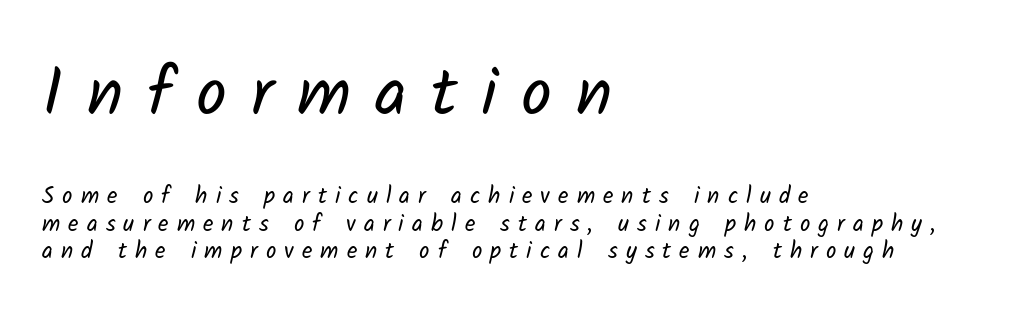
The zone under the glyphs is completely vacant. Students, note that the glyphs here are deliberately spaced far apart. Horizontal alignment here is leftward, the default for most running prose. Counters stay open thanks to moderate or lighter strokes.
